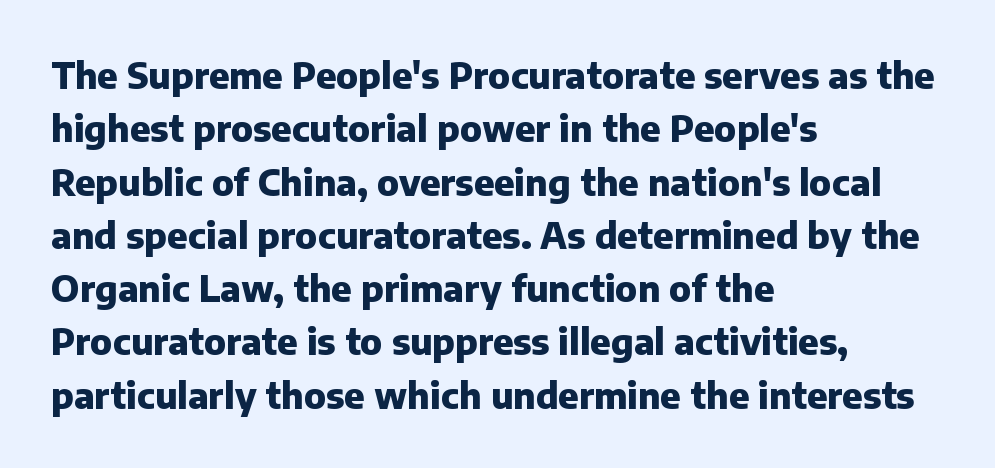
The image shows 36 px heavy sans-serif type, upright; set left-aligned, normal line spacing (1.48x), normal letter spacing, not underlined; low stroke contrast and a medium x-height.
